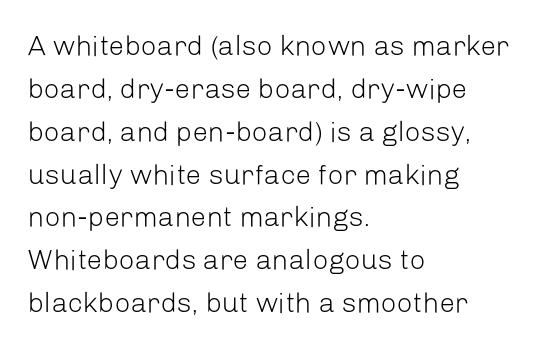
All the whitespace from short lines collects on the right. Here the designer chose a conventional face with non-uniform glyph widths. To sum up the face: it is a sans, with no serifs. The zone under the glyphs is completely vacant.
